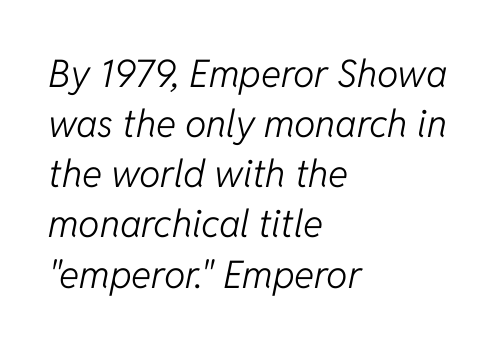
The passage shown is typed in a proportional face where columns would drift. Caption: multi-line text, flush left, ragged right. The letters are slanted; this is an italic face. These lines keep a tight, regular rhythm from letter to letter.
